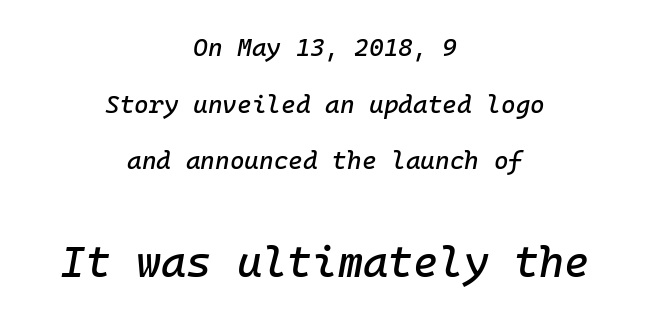
Q: Is the text italic (slanted)? A: Yes, it leans right by about 10 degrees.
Q: Is the text underlined? A: No.
Q: How is the paragraph aligned? A: Centered.
Q: Is the spacing between letters normal or unusually wide? A: Normal.
Q: Is the spacing between lines tight, normal or loose? A: Loose.
Q: Which block of text is set in a larger size, the first (top) or the second (bottom)? A: The second (bottom) one.
Q: Width (condensed, normal, or wide)? A: Normal.
Q: Stroke contrast? A: Low.
Q: x-height? A: Medium.
Q: Monospaced? A: Yes.
